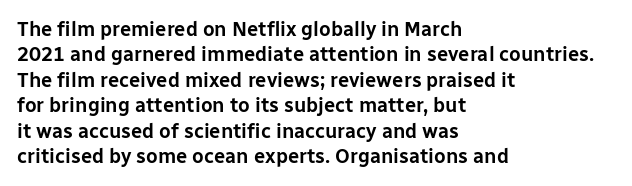
The image shows 20 px text type, upright; set left-aligned, normal line spacing (1.27x), normal letter spacing, not underlined.
